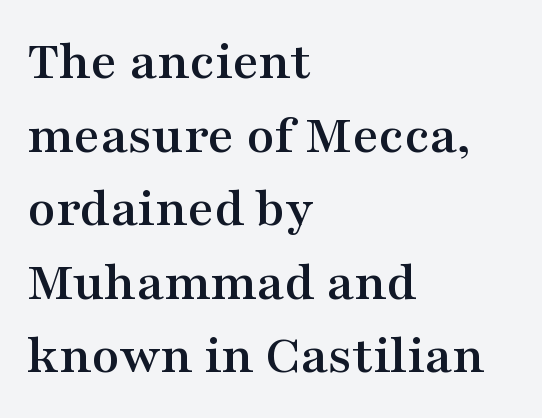
Q: Is the text italic (slanted)? A: No, it is upright.
Q: Is the typeface a serif or a sans-serif typeface? A: Serif.
Q: Is the text underlined? A: No.
Q: How is the paragraph aligned? A: Left-aligned.
Q: Is the spacing between letters normal or unusually wide? A: Normal.
Q: Is the spacing between lines tight, normal or loose? A: Normal.
Q: Width (condensed, normal, or wide)? A: Wide.
Q: Stroke contrast? A: Medium.
Q: x-height? A: Medium.
Q: Monospaced? A: No.
